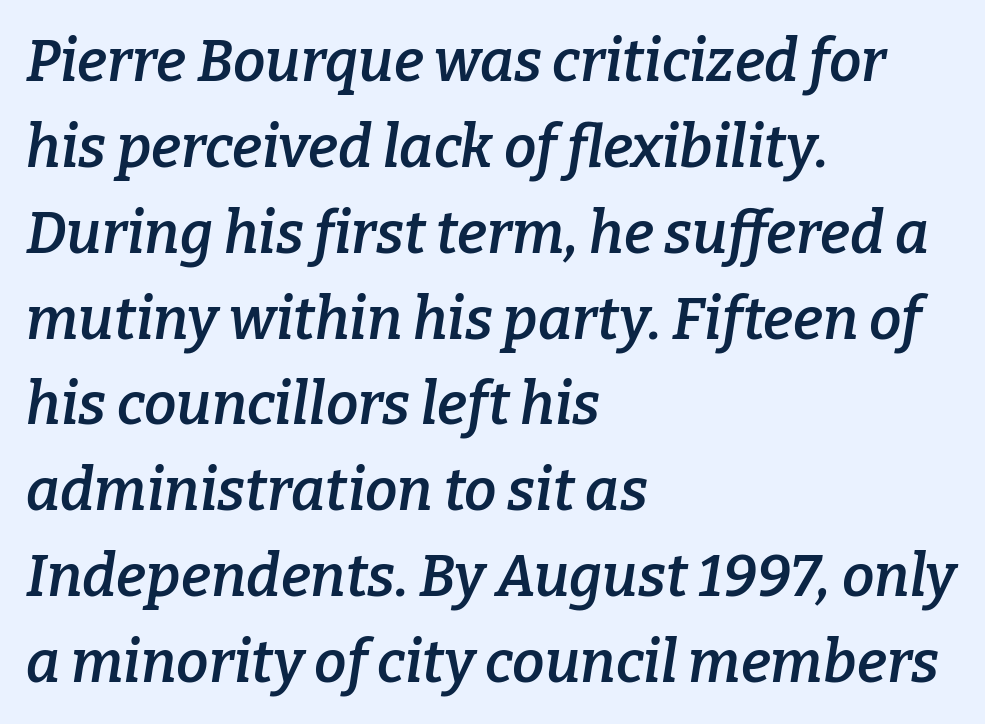
Q: Is the text bold? A: Semi-bold.
Q: Is the text italic (slanted)? A: Yes, it leans right by about 9 degrees.
Q: Is the typeface a serif or a sans-serif typeface? A: Serif.
Q: Is the text underlined? A: No.
Q: How is the paragraph aligned? A: Left-aligned.
Q: Is the spacing between letters normal or unusually wide? A: Normal.
Q: Is the spacing between lines tight, normal or loose? A: Normal.
Q: Width (condensed, normal, or wide)? A: Normal.
Q: Stroke contrast? A: Low.
Q: x-height? A: Medium.
Q: Monospaced? A: No.
